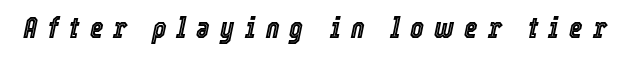
The image shows 29 px condensed type, italic (leaning right); set unusually wide letter spacing (+0.35 em), not underlined; a medium x-height.
